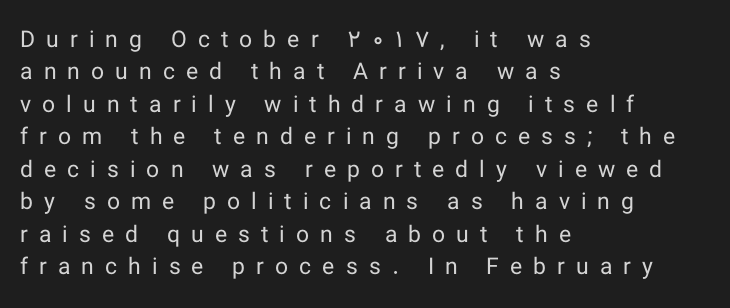
Loose tracking; the words dissolve into strings of separated letters. The rendering anchors every line to the left-hand side. Stems here are at most as thick as an everyday book face. Anything drawn beneath the words? Only blank space. The vertical gap from one line to the next is medium. This is roman type, the default non-slanted kind.
